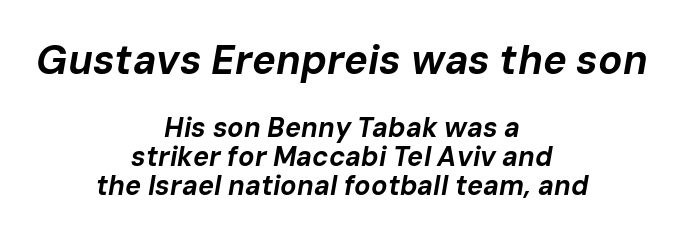
{"italic": "yes", "lean": "right", "slant_degrees": 10, "bold": "yes", "weight": "bold", "width": "normal", "stroke_contrast": "low", "x_height": "medium", "monospaced": "no", "underline": "no", "align": "center", "line_spacing": "tight", "line_spacing_ratio": 1.09, "letter_spacing": "normal", "letter_spacing_em": 0.0, "larger_block": "first", "size_ratio": 1.48, "glyph_px": 40}
